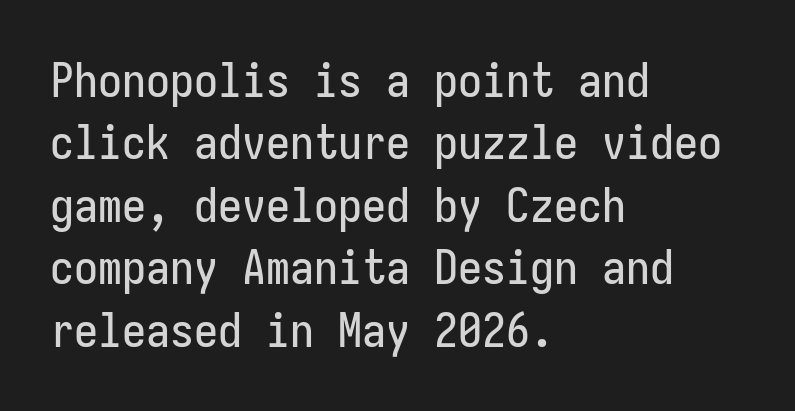
Q: Is the text italic (slanted)? A: No, it is upright.
Q: Is the typeface a serif or a sans-serif typeface? A: Sans-serif.
Q: Is the text underlined? A: No.
Q: How is the paragraph aligned? A: Left-aligned.
Q: Is the spacing between letters normal or unusually wide? A: Normal.
Q: Is the spacing between lines tight, normal or loose? A: Normal.
Q: Width (condensed, normal, or wide)? A: Condensed.
Q: Stroke contrast? A: Low.
Q: x-height? A: Medium.
